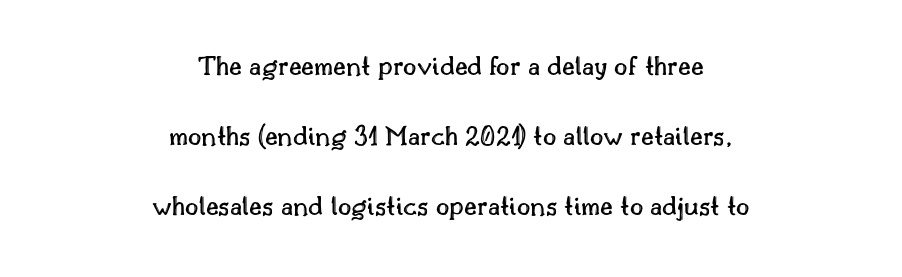
Q: Is the text italic (slanted)? A: No, it is upright.
Q: Is the text underlined? A: No.
Q: How is the paragraph aligned? A: Centered.
Q: Is the spacing between letters normal or unusually wide? A: Normal.
Q: Is the spacing between lines tight, normal or loose? A: Loose.
Q: Width (condensed, normal, or wide)? A: Normal.
Q: x-height? A: Small.
Q: Monospaced? A: No.
